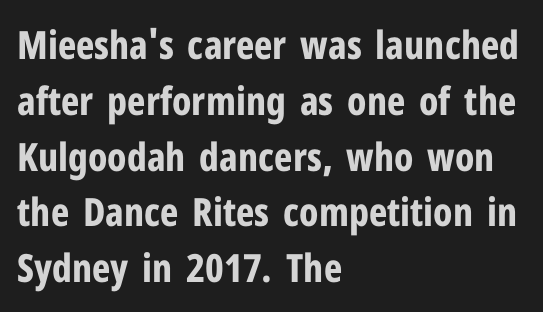
The paragraph shown leans on its left margin. What weight is shown? A full bold with thick strokes. Letters rest on an invisible, unmarked baseline. Evenly set lines give the paragraph a standard silhouette.
